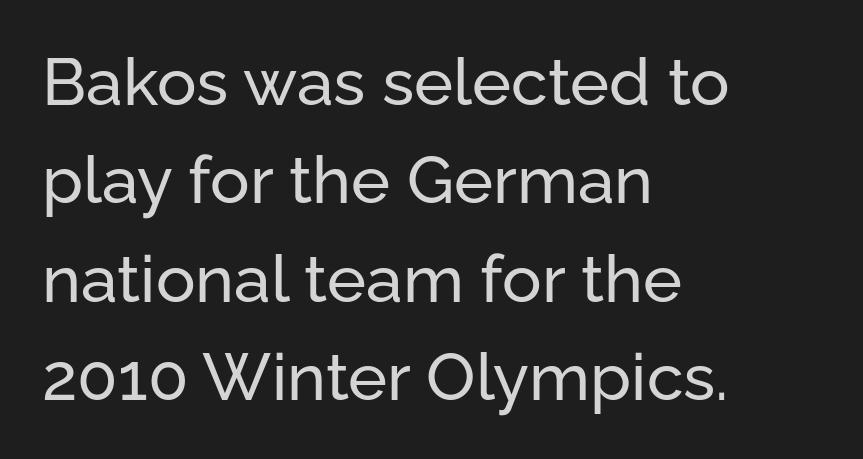
Regarding serifs, this sample does without them. All the whitespace from short lines collects on the right. The passage shown is not underscored anywhere. Caption: standard tracking, unaltered.
